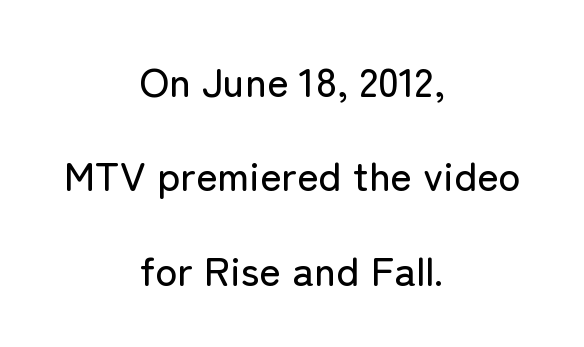
{"serif": "no", "italic": "no", "width": "normal", "stroke_contrast": "low", "x_height": "medium", "monospaced": "no", "underline": "no", "align": "center", "line_spacing": "loose", "line_spacing_ratio": 2.3, "letter_spacing": "normal", "letter_spacing_em": 0.0, "glyph_px": 41}
